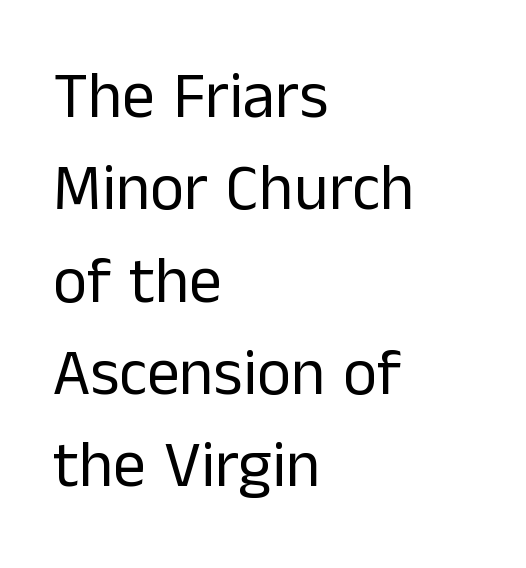
The image shows 65 px regular-weight sans-serif type, upright; set left-aligned, normal line spacing (1.42x), normal letter spacing, not underlined; low stroke contrast and a medium x-height.
